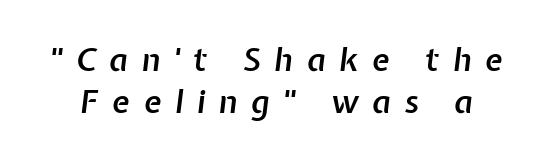
{"italic": "yes", "lean": "right", "slant_degrees": 7, "bold": "semi", "weight": "semibold", "width": "normal", "stroke_contrast": "low", "x_height": "medium", "monospaced": "no", "underline": "no", "line_spacing": "normal", "line_spacing_ratio": 1.3, "letter_spacing": "wide", "letter_spacing_em": 0.42, "glyph_px": 32}
